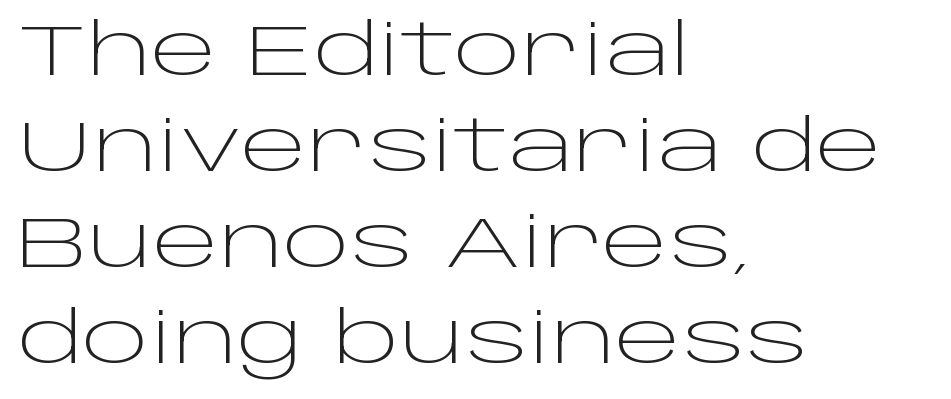
Q: Is the text bold? A: No.
Q: Is the text italic (slanted)? A: No, it is upright.
Q: Is the typeface a serif or a sans-serif typeface? A: Sans-serif.
Q: Is the text underlined? A: No.
Q: How is the paragraph aligned? A: Left-aligned.
Q: Is the spacing between letters normal or unusually wide? A: Normal.
Q: Is the spacing between lines tight, normal or loose? A: Normal.
Q: Width (condensed, normal, or wide)? A: Wide.
Q: Stroke contrast? A: Low.
Q: x-height? A: Large.
Q: Monospaced? A: No.
